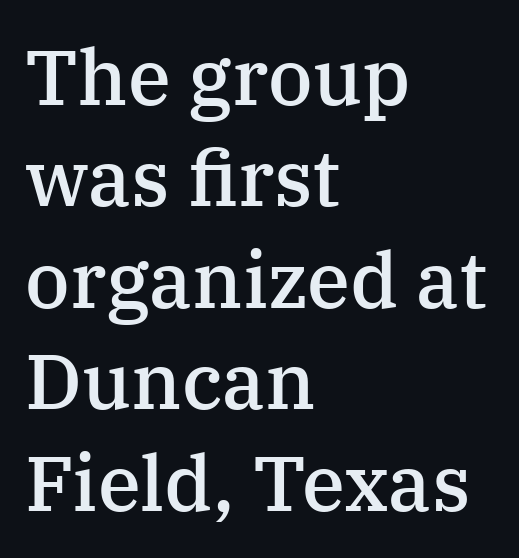
Q: Is the text bold? A: Semi-bold.
Q: Is the text italic (slanted)? A: No, it is upright.
Q: Is the typeface a serif or a sans-serif typeface? A: Serif.
Q: Is the text underlined? A: No.
Q: How is the paragraph aligned? A: Left-aligned.
Q: Is the spacing between letters normal or unusually wide? A: Normal.
Q: Is the spacing between lines tight, normal or loose? A: Normal.
Q: Width (condensed, normal, or wide)? A: Normal.
Q: Stroke contrast? A: Medium.
Q: x-height? A: Medium.
Q: Monospaced? A: No.
